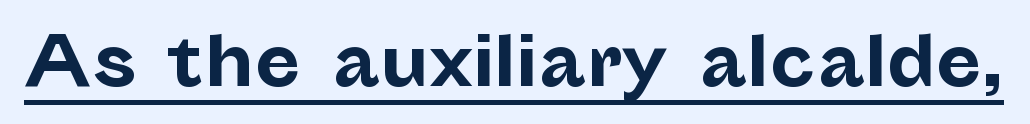
Q: Is the text bold? A: Yes.
Q: Is the text italic (slanted)? A: No, it is upright.
Q: Is the typeface a serif or a sans-serif typeface? A: Sans-serif.
Q: Is the text underlined? A: Yes.
Q: Is the spacing between letters normal or unusually wide? A: Normal.
Q: Width (condensed, normal, or wide)? A: Normal.
Q: Stroke contrast? A: Low.
Q: x-height? A: Medium.
Q: Monospaced? A: No.
